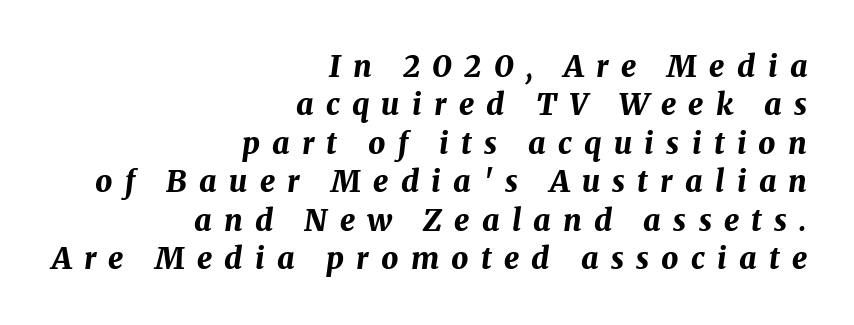
The image shows 30 px bold type, italic (leaning right); set right-aligned, normal line spacing (1.28x), unusually wide letter spacing (+0.41 em), not underlined; medium stroke contrast and a medium x-height.
